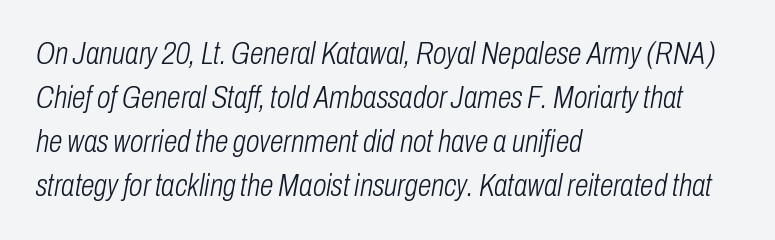
{"italic": "yes", "lean": "right", "slant_degrees": 10, "bold": "no", "weight": "light", "width": "condensed", "stroke_contrast": "low", "x_height": "medium", "monospaced": "no", "underline": "no", "align": "left", "line_spacing": "normal", "line_spacing_ratio": 1.42, "letter_spacing": "normal", "letter_spacing_em": 0.0, "glyph_px": 31}
